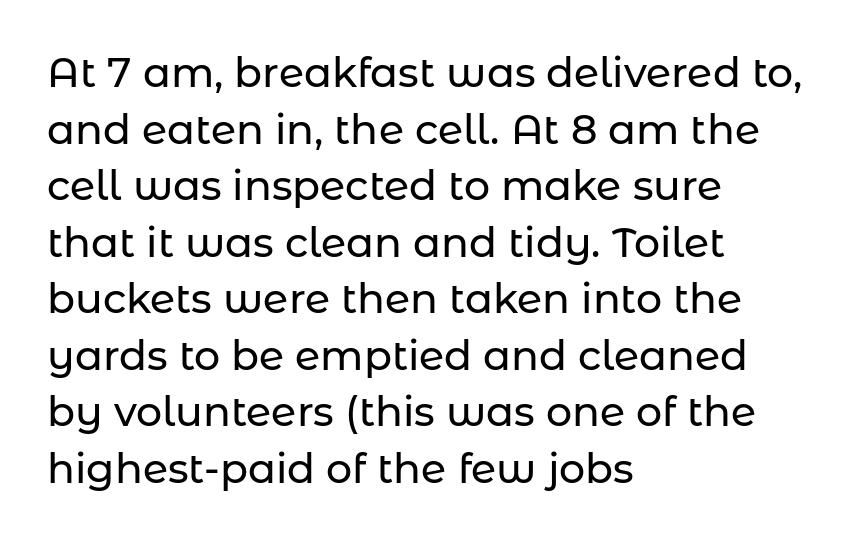
Q: Is the text italic (slanted)? A: No, it is upright.
Q: Is the typeface a serif or a sans-serif typeface? A: Sans-serif.
Q: Is the text underlined? A: No.
Q: How is the paragraph aligned? A: Left-aligned.
Q: Is the spacing between letters normal or unusually wide? A: Normal.
Q: Is the spacing between lines tight, normal or loose? A: Normal.
Q: Width (condensed, normal, or wide)? A: Normal.
Q: Stroke contrast? A: Low.
Q: x-height? A: Medium.
Q: Monospaced? A: No.
